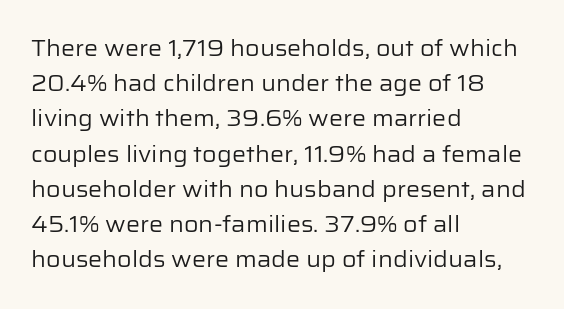
{"italic": "no", "bold": "no", "underline": "no", "align": "left", "line_spacing": "normal", "line_spacing_ratio": 1.6, "letter_spacing": "normal", "letter_spacing_em": 0.0, "glyph_px": 22}
